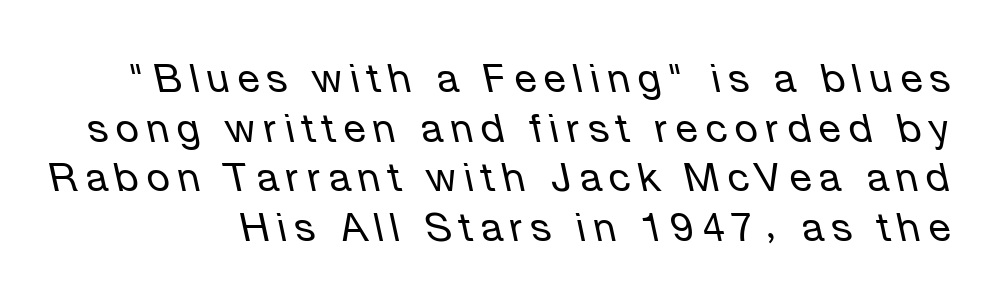
The image shows 40 px regular-weight type, italic (leaning left); set line spacing 1.24x, unusually wide letter spacing (+0.2 em), not underlined; low stroke contrast and a medium x-height.
